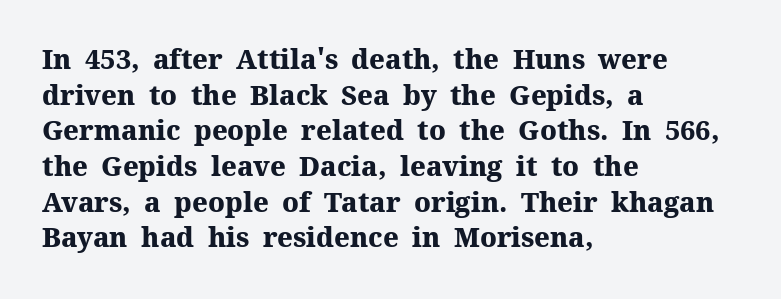
A typesetter would call this leading conventional body-copy spacing. Standard letterfit; no display-style spreading of the glyphs. The axis of the letterforms is exactly vertical. Typeset ragged right — the left edge is the straight one. Clear beneath every line of the passage. Each glyph is drawn with heavy, bold strokes.
